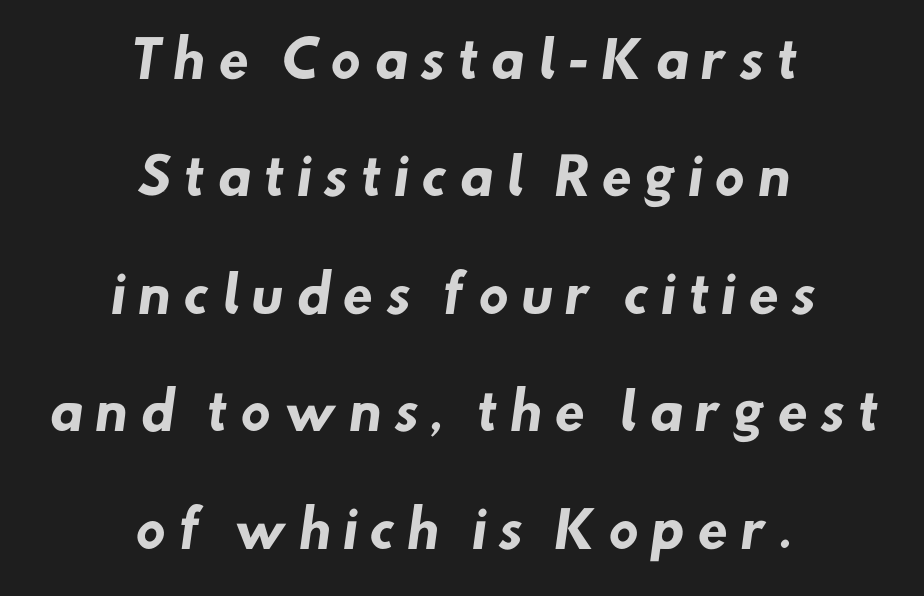
Q: Is the text bold? A: Yes.
Q: Is the typeface a serif or a sans-serif typeface? A: Sans-serif.
Q: Is the text underlined? A: No.
Q: How is the paragraph aligned? A: Centered.
Q: Is the spacing between letters normal or unusually wide? A: Unusually wide.
Q: Is the spacing between lines tight, normal or loose? A: Loose.
Q: Width (condensed, normal, or wide)? A: Normal.
Q: Stroke contrast? A: Low.
Q: x-height? A: Small.
Q: Monospaced? A: No.
